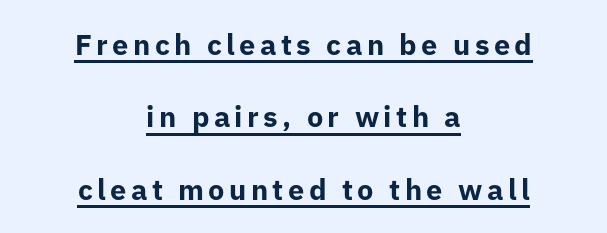
{"serif": "no", "italic": "no", "bold": "yes", "weight": "bold", "width": "normal", "stroke_contrast": "low", "x_height": "medium", "monospaced": "no", "underline": "yes", "align": "center", "line_spacing": "loose", "line_spacing_ratio": 2.5, "glyph_px": 29}
